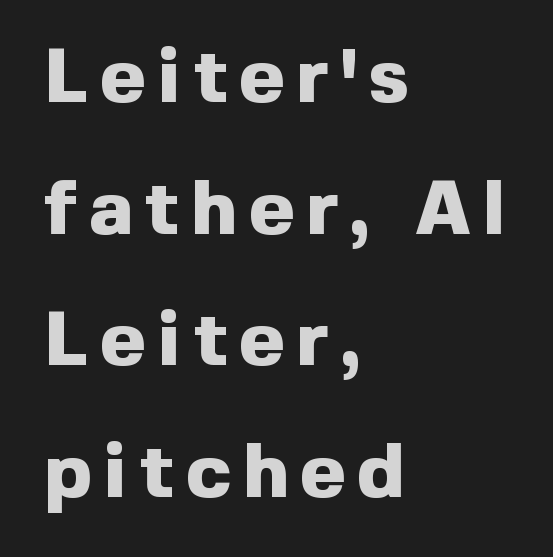
Q: Is the text bold? A: Yes.
Q: Is the text italic (slanted)? A: No, it is upright.
Q: Is the typeface a serif or a sans-serif typeface? A: Sans-serif.
Q: Is the text underlined? A: No.
Q: How is the paragraph aligned? A: Left-aligned.
Q: Width (condensed, normal, or wide)? A: Normal.
Q: x-height? A: Medium.
Q: Monospaced? A: No.
